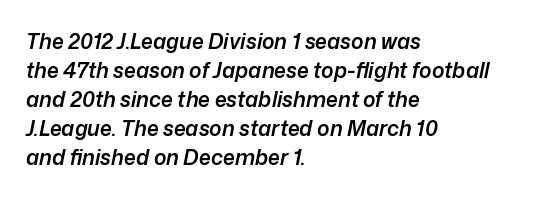
Q: Is the text bold? A: Semi-bold.
Q: Is the text italic (slanted)? A: Yes, it leans right by about 12 degrees.
Q: Is the text underlined? A: No.
Q: How is the paragraph aligned? A: Left-aligned.
Q: Is the spacing between letters normal or unusually wide? A: Normal.
Q: Is the spacing between lines tight, normal or loose? A: Normal.
